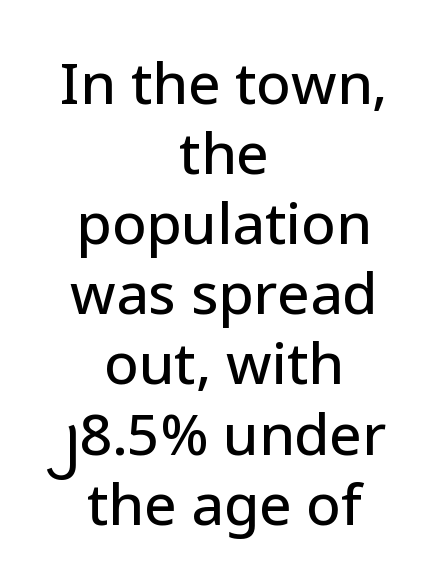
This sample uses an upright cut, with every glyph sitting square on the baseline. You could not count columns in this text — the font is proportionally spaced. The glyphs in this specimen are sans serif. Underlining? Definitely not there. This sample uses plain, unmodified letter spacing. Layout note: lines centered.
